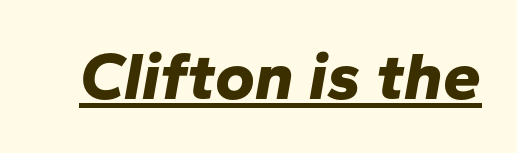
Character widths vary here, with narrow letters taking less room than wide ones. The font's italic variant was chosen for this text. Spacing between characters is what you'd get straight out of the box. Underlined type. Look at the stroke-to-counter ratio: heavy, a bold.
